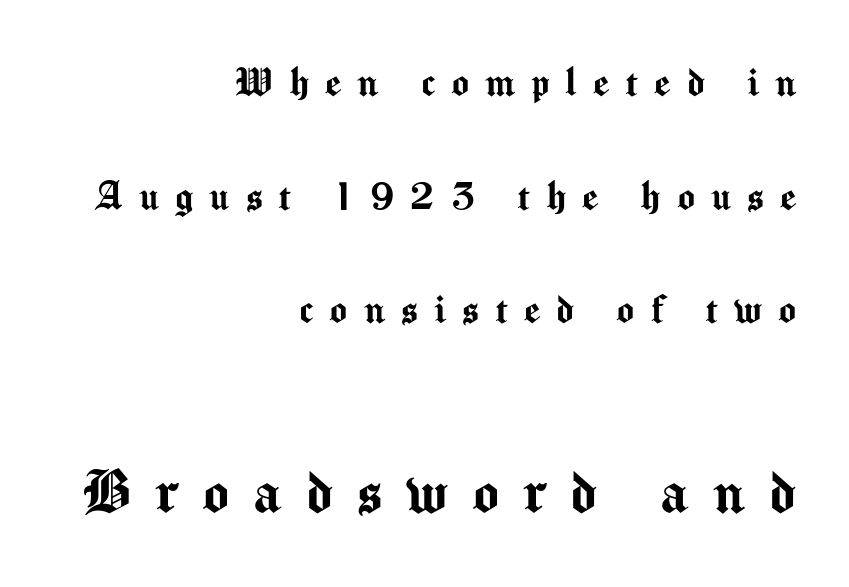
The block of text is sparse from top to bottom, with ample space between rows. Character size in the trailing block exceeds that of the leading block. Type style note: lacks serifs. Posture: upright roman.
